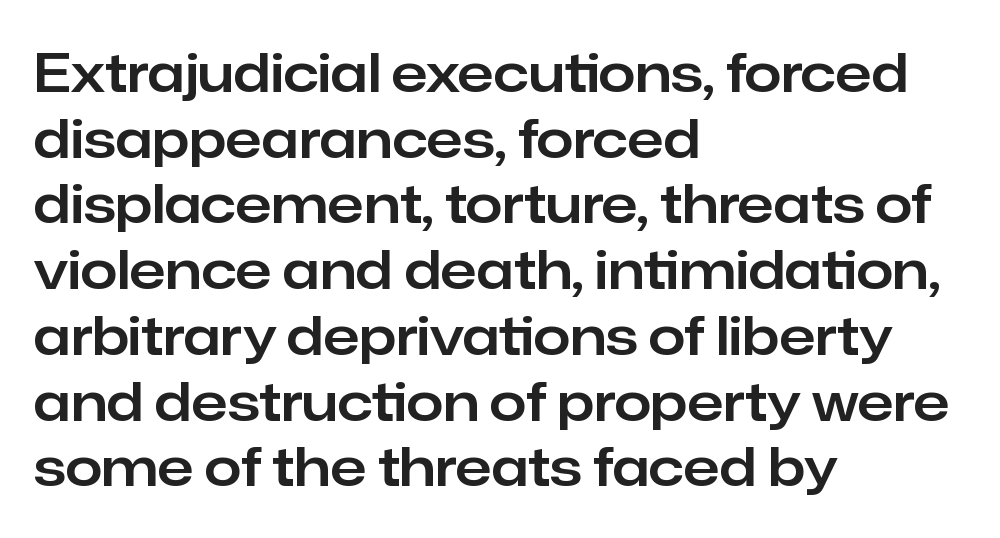
{"serif": "no", "italic": "no", "width": "normal", "stroke_contrast": "low", "x_height": "medium", "monospaced": "no", "underline": "no", "align": "left", "line_spacing_ratio": 1.24, "letter_spacing": "normal", "letter_spacing_em": 0.0, "glyph_px": 53}
